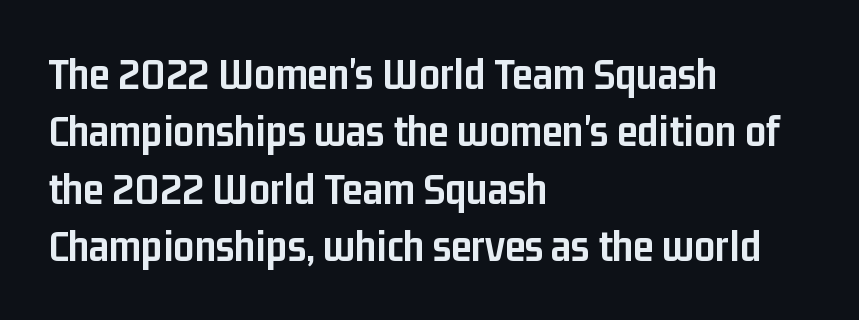
{"serif": "no", "italic": "no", "bold": "yes", "weight": "semibold", "width": "condensed", "stroke_contrast": "low", "x_height": "medium", "monospaced": "no", "underline": "no", "align": "left", "line_spacing": "normal", "line_spacing_ratio": 1.25, "letter_spacing": "normal", "letter_spacing_em": 0.0, "glyph_px": 46}
